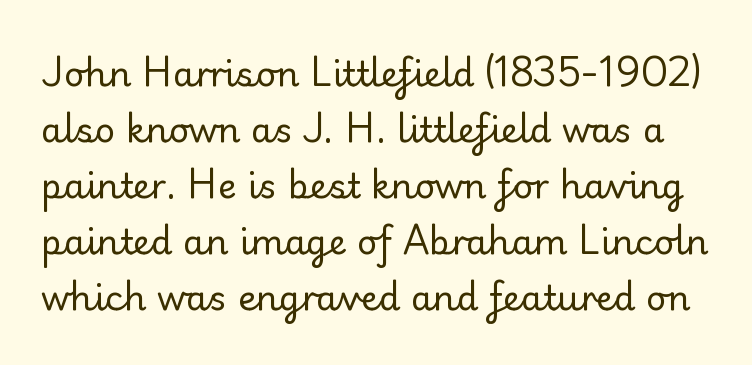
The image shows 35 px regular-weight sans-serif type, upright; set normal line spacing (1.6x), normal letter spacing, not underlined; low stroke contrast and a small x-height.
